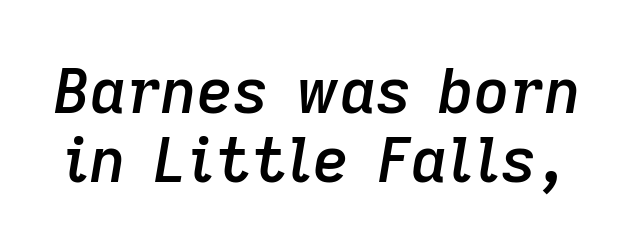
Q: Is the text bold? A: Semi-bold.
Q: Is the text italic (slanted)? A: Yes, it leans right by about 9 degrees.
Q: Is the text underlined? A: No.
Q: Is the spacing between letters normal or unusually wide? A: Normal.
Q: Is the spacing between lines tight, normal or loose? A: Tight.
Q: Width (condensed, normal, or wide)? A: Normal.
Q: Stroke contrast? A: Low.
Q: x-height? A: Medium.
Q: Monospaced? A: No.
